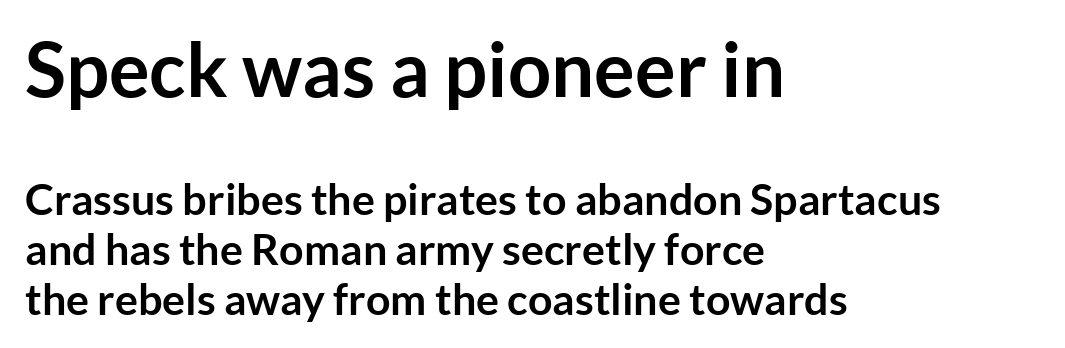
Q: Is the text bold? A: Yes.
Q: Is the text italic (slanted)? A: No, it is upright.
Q: Is the typeface a serif or a sans-serif typeface? A: Sans-serif.
Q: Is the text underlined? A: No.
Q: How is the paragraph aligned? A: Left-aligned.
Q: Is the spacing between letters normal or unusually wide? A: Normal.
Q: Which block of text is set in a larger size, the first (top) or the second (bottom)? A: The first (top) one.
Q: Width (condensed, normal, or wide)? A: Normal.
Q: Stroke contrast? A: Low.
Q: x-height? A: Medium.
Q: Monospaced? A: No.
